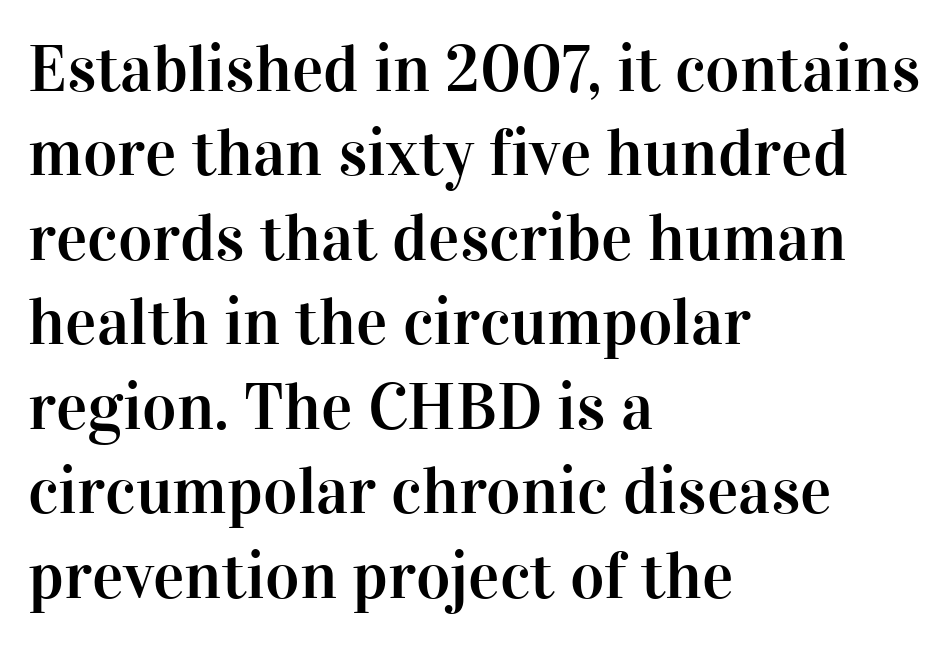
{"serif": "yes", "italic": "no", "width": "normal", "stroke_contrast": "high", "x_height": "medium", "monospaced": "no", "underline": "no", "align": "left", "line_spacing": "normal", "line_spacing_ratio": 1.28, "letter_spacing": "normal", "letter_spacing_em": 0.0, "glyph_px": 66}
